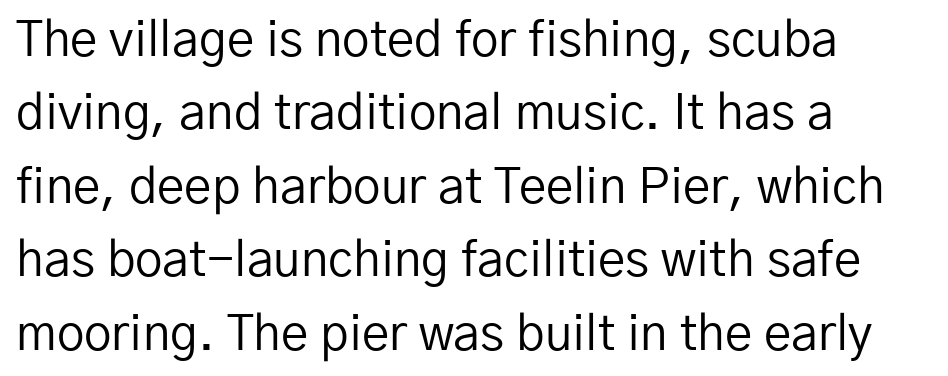
The image shows 49 px regular-weight sans-serif type, upright; set left-aligned, normal line spacing (1.5x), normal letter spacing, not underlined; low stroke contrast and a medium x-height.
